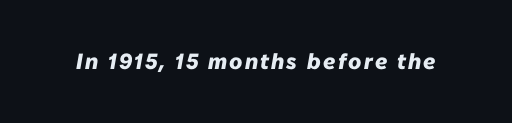
This rendering features lettering with no underline. An italicized treatment has been applied to the whole sample. The typesetting leans heavy: a genuine bold.
